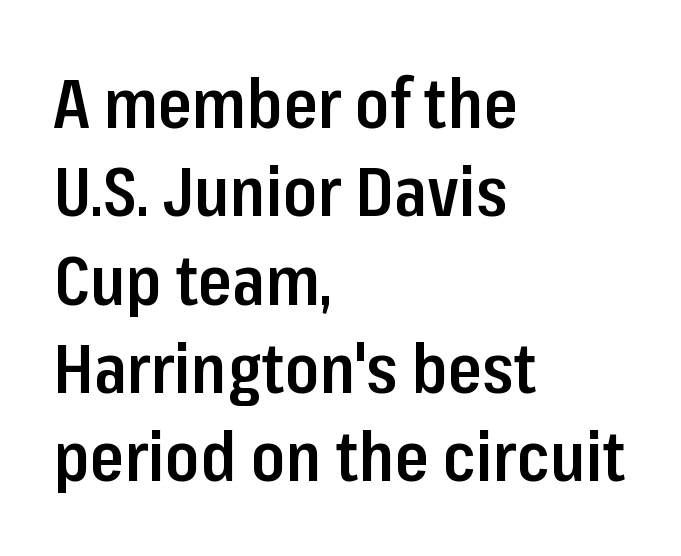
The image shows 69 px semibold, condensed sans-serif type, upright; set left-aligned, normal line spacing (1.28x), normal letter spacing, not underlined; low stroke contrast and a medium x-height.
